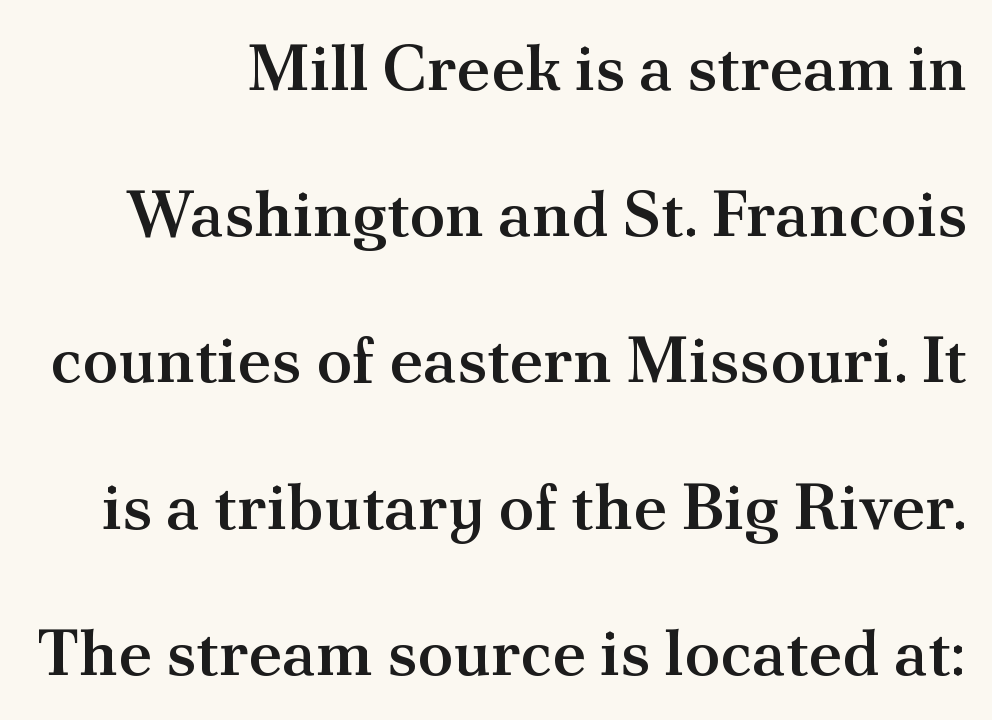
{"serif": "yes", "italic": "no", "bold": "semi", "weight": "semibold", "width": "normal", "stroke_contrast": "medium", "x_height": "small", "monospaced": "no", "underline": "no", "line_spacing": "loose", "line_spacing_ratio": 2.25, "letter_spacing": "normal", "letter_spacing_em": 0.0, "glyph_px": 65}
